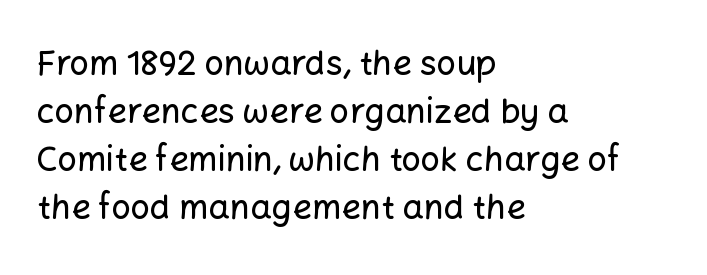
{"serif": "no", "italic": "no", "width": "normal", "stroke_contrast": "low", "x_height": "medium", "monospaced": "no", "underline": "no", "align": "left", "line_spacing": "normal", "line_spacing_ratio": 1.41, "letter_spacing": "normal", "letter_spacing_em": 0.0, "glyph_px": 34}
